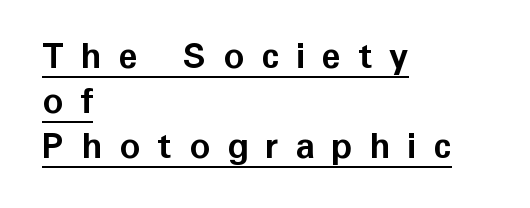
The image shows 35 px bold sans-serif type, upright; set left-aligned, normal line spacing (1.29x), unusually wide letter spacing (+0.48 em), underlined; low stroke contrast and a medium x-height.
